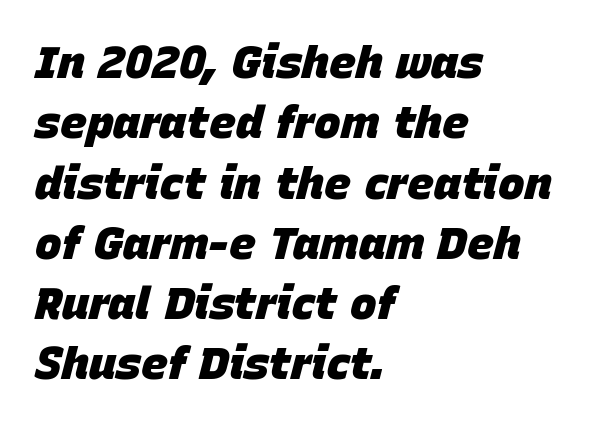
Q: Is the text bold? A: Yes.
Q: Is the text italic (slanted)? A: Yes, it leans right by about 15 degrees.
Q: Is the text underlined? A: No.
Q: How is the paragraph aligned? A: Left-aligned.
Q: Is the spacing between letters normal or unusually wide? A: Normal.
Q: Is the spacing between lines tight, normal or loose? A: Normal.
Q: Width (condensed, normal, or wide)? A: Normal.
Q: Stroke contrast? A: Low.
Q: x-height? A: Large.
Q: Monospaced? A: No.
